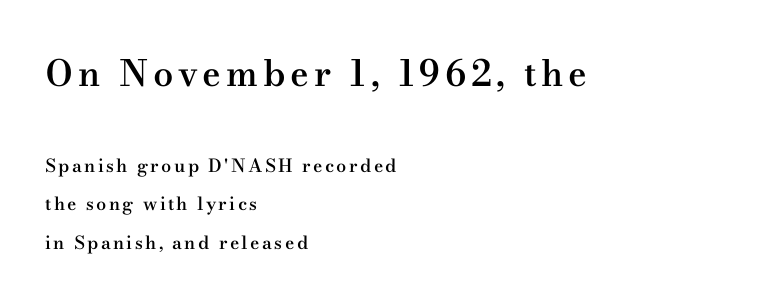
The image shows 36 px semibold, wide serif type, upright; set left-aligned, loose line spacing (2.14x), not underlined; the first (top) block is 2.0x larger; medium stroke contrast and a small x-height.
